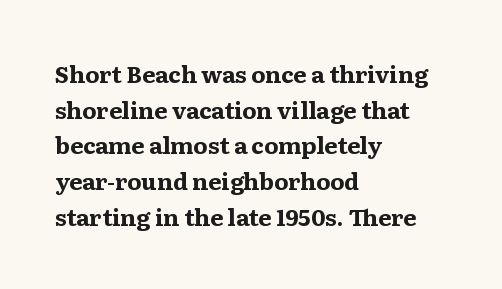
The image shows 23 px bold type, upright; set left-aligned, normal line spacing (1.55x), normal letter spacing, not underlined.
